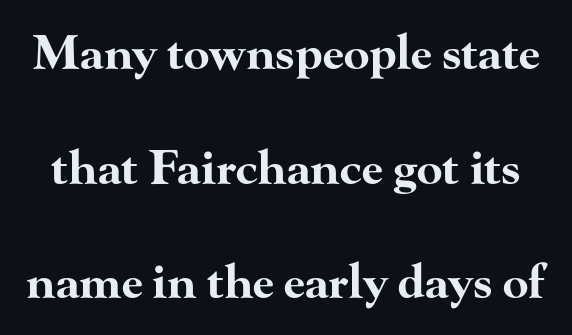
{"serif": "yes", "italic": "no", "bold": "yes", "weight": "bold", "width": "wide", "stroke_contrast": "high", "x_height": "small", "monospaced": "no", "underline": "no", "line_spacing": "loose", "line_spacing_ratio": 2.44, "letter_spacing": "normal", "letter_spacing_em": 0.0, "glyph_px": 47}
